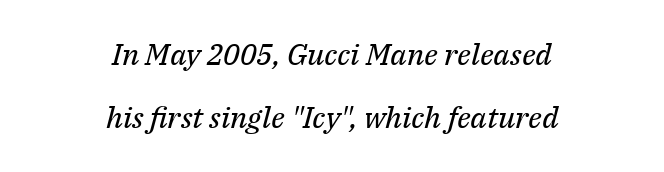
Spacing verdict: proportional, widths tailored to each character. Regarding leading, the lines here are spaced well apart. This sample uses a serif face. Spacing between characters is what you'd get straight out of the box. Type without underlining.
